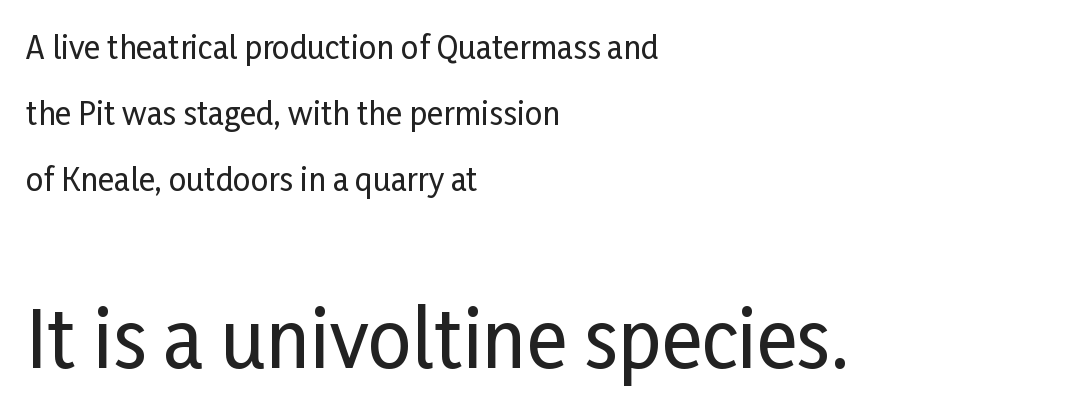
Q: Is the text italic (slanted)? A: No, it is upright.
Q: Is the typeface a serif or a sans-serif typeface? A: Sans-serif.
Q: Is the text underlined? A: No.
Q: How is the paragraph aligned? A: Left-aligned.
Q: Is the spacing between letters normal or unusually wide? A: Normal.
Q: Is the spacing between lines tight, normal or loose? A: Loose.
Q: Which block of text is set in a larger size, the first (top) or the second (bottom)? A: The second (bottom) one.
Q: Width (condensed, normal, or wide)? A: Condensed.
Q: Stroke contrast? A: Low.
Q: x-height? A: Medium.
Q: Monospaced? A: No.
